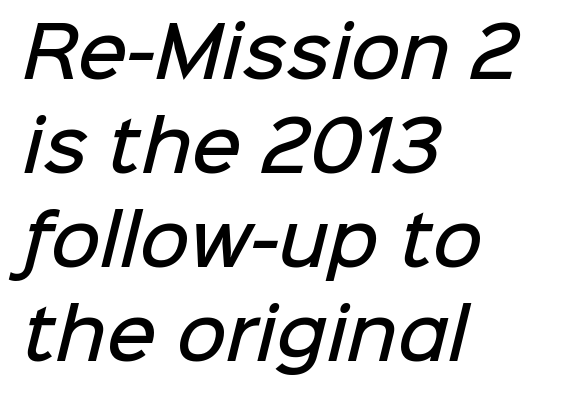
The image shows 68 px semibold sans-serif type; set left-aligned, normal line spacing (1.38x), normal letter spacing, not underlined; low stroke contrast and a medium x-height.
